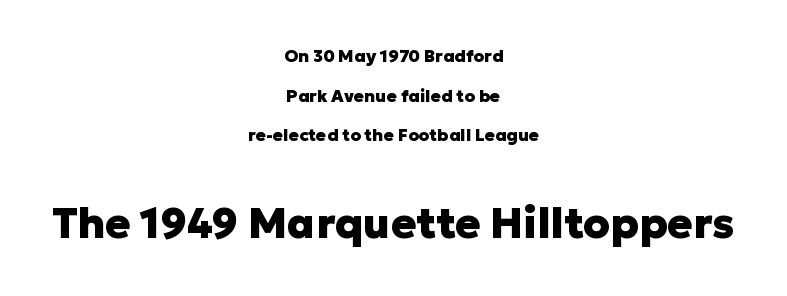
The image shows 42 px heavy sans-serif type, upright; set centered, loose line spacing (2.33x), normal letter spacing, not underlined; the second (bottom) block is 2.47x larger; low stroke contrast and a medium x-height.
